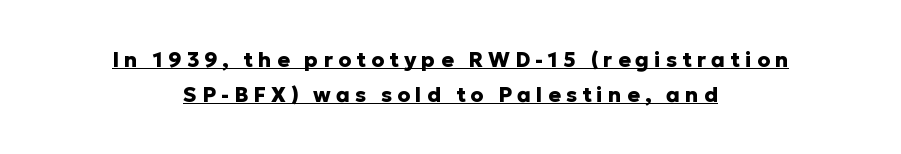
The image shows 21 px bold type, upright; set centered, normal line spacing (1.66x), unusually wide letter spacing (+0.24 em), underlined.
